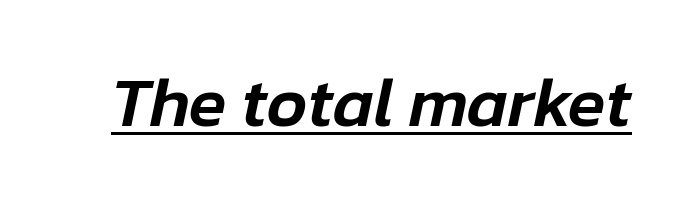
{"italic": "yes", "lean": "right", "slant_degrees": 12, "width": "normal", "stroke_contrast": "low", "x_height": "medium", "monospaced": "no", "underline": "yes", "letter_spacing": "normal", "letter_spacing_em": 0.0, "glyph_px": 69}
